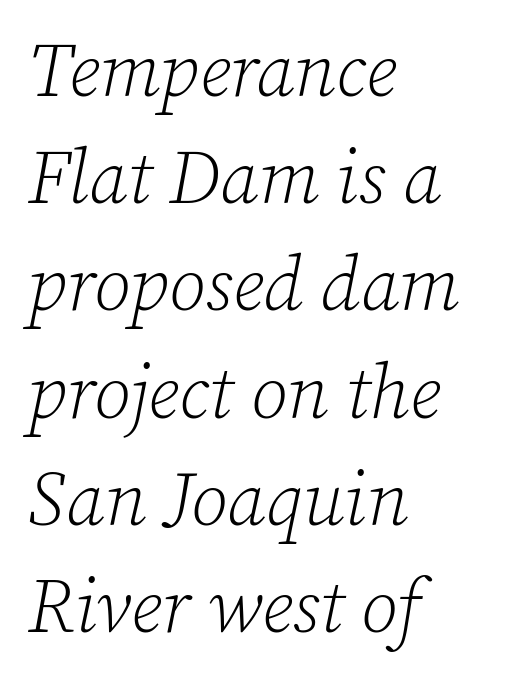
{"serif": "yes", "italic": "yes", "lean": "right", "slant_degrees": 12, "bold": "no", "weight": "light", "width": "normal", "stroke_contrast": "low", "x_height": "medium", "monospaced": "no", "underline": "no", "align": "left", "line_spacing": "normal", "line_spacing_ratio": 1.43, "letter_spacing": "normal", "letter_spacing_em": 0.0, "glyph_px": 75}
